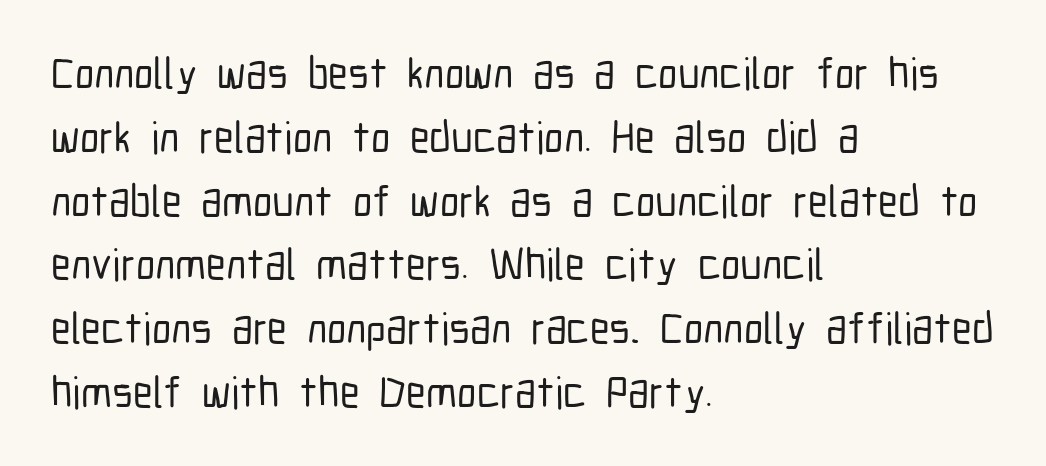
The image shows 44 px condensed sans-serif type, upright; set left-aligned, normal line spacing (1.45x), normal letter spacing, not underlined; low stroke contrast and a medium x-height.
